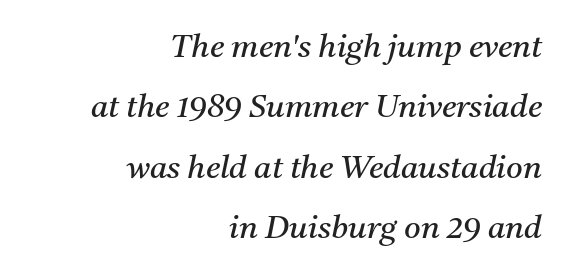
The image shows 32 px regular-weight serif type, italic (leaning right); set right-aligned, line spacing 1.89x, normal letter spacing, not underlined; medium stroke contrast and a medium x-height.
